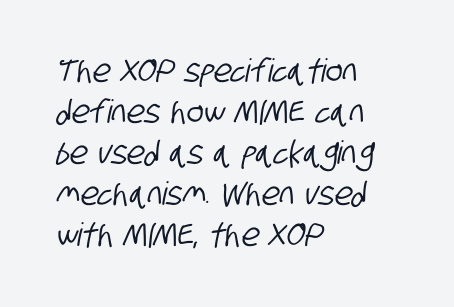
Tracking value appears to be zero — textbook default spacing. Unlike a traditional serif, this face leaves its strokes unadorned. The zone under the glyphs is completely vacant. Compared with typical paragraphs, the rows here are spaced about the same.
